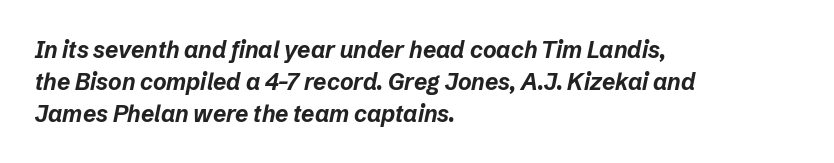
Rows of type keep a routine distance in the vertical direction. Compared with ordinary roman type, these characters are visibly tilted. Bold? Absolutely — the strokes are thick and heavy. The passage shown is not underscored anywhere.
